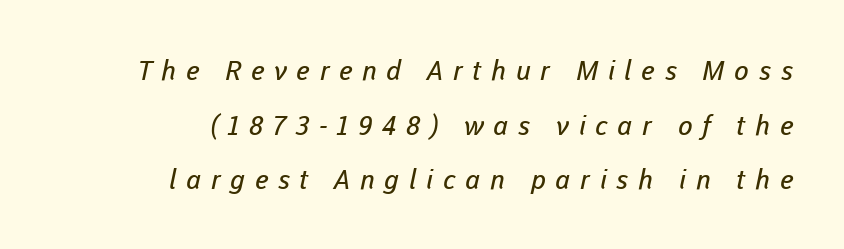
{"bold": "no", "underline": "no", "align": "right", "line_spacing": "loose", "line_spacing_ratio": 2.02, "letter_spacing": "wide", "letter_spacing_em": 0.36, "glyph_px": 27}
